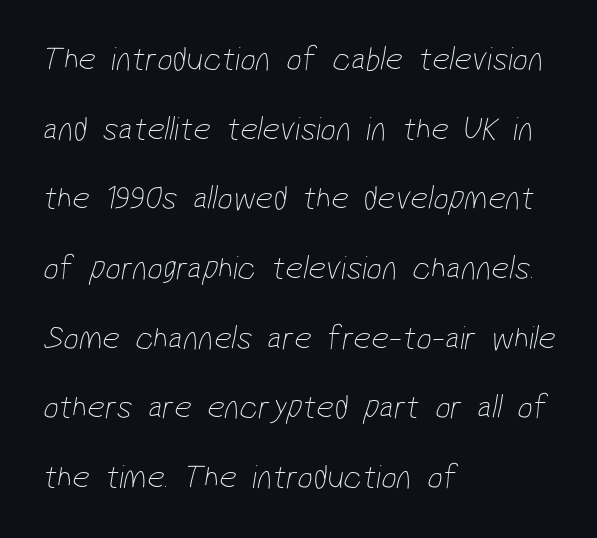
Q: Is the text bold? A: No.
Q: Is the typeface a serif or a sans-serif typeface? A: Sans-serif.
Q: Is the text underlined? A: No.
Q: How is the paragraph aligned? A: Left-aligned.
Q: Is the spacing between letters normal or unusually wide? A: Normal.
Q: Is the spacing between lines tight, normal or loose? A: Loose.
Q: Width (condensed, normal, or wide)? A: Condensed.
Q: Stroke contrast? A: Low.
Q: x-height? A: Medium.
Q: Monospaced? A: No.
